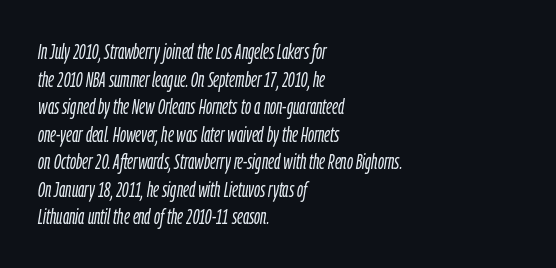
{"italic": "yes", "lean": "right", "slant_degrees": 9, "bold": "no", "underline": "no", "align": "left", "line_spacing": "normal", "line_spacing_ratio": 1.31, "letter_spacing": "normal", "letter_spacing_em": 0.0, "glyph_px": 21}
